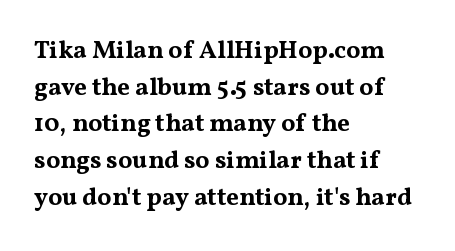
{"italic": "no", "bold": "yes", "underline": "no", "align": "left", "line_spacing": "normal", "line_spacing_ratio": 1.47, "letter_spacing": "normal", "letter_spacing_em": 0.0, "glyph_px": 25}
